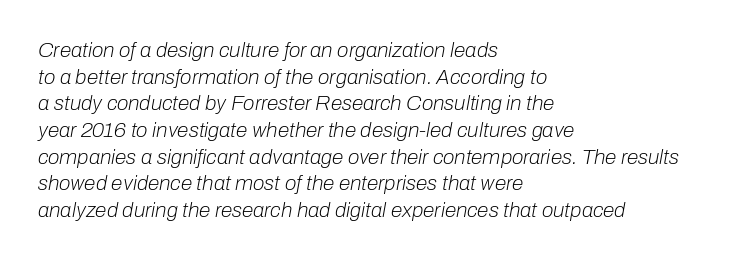
{"italic": "yes", "lean": "right", "slant_degrees": 10, "bold": "no", "underline": "no", "align": "left", "line_spacing": "normal", "line_spacing_ratio": 1.27, "letter_spacing": "normal", "letter_spacing_em": 0.0, "glyph_px": 21}
